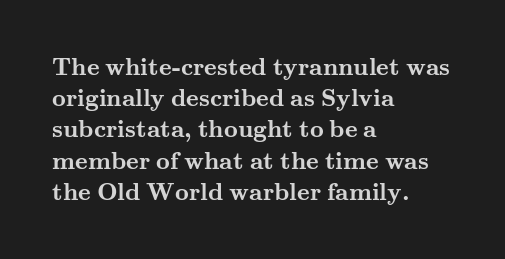
Q: Is the text bold? A: Yes.
Q: Is the text italic (slanted)? A: No, it is upright.
Q: Is the text underlined? A: No.
Q: How is the paragraph aligned? A: Left-aligned.
Q: Is the spacing between letters normal or unusually wide? A: Normal.
Q: Is the spacing between lines tight, normal or loose? A: Normal.
